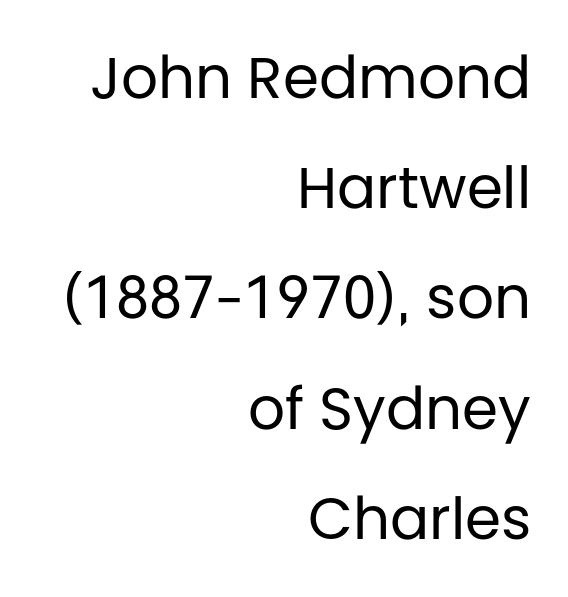
Q: Is the text bold? A: No.
Q: Is the text italic (slanted)? A: No, it is upright.
Q: Is the typeface a serif or a sans-serif typeface? A: Sans-serif.
Q: Is the text underlined? A: No.
Q: How is the paragraph aligned? A: Right-aligned.
Q: Is the spacing between letters normal or unusually wide? A: Normal.
Q: Is the spacing between lines tight, normal or loose? A: Loose.
Q: Width (condensed, normal, or wide)? A: Normal.
Q: Stroke contrast? A: Low.
Q: x-height? A: Large.
Q: Monospaced? A: No.
